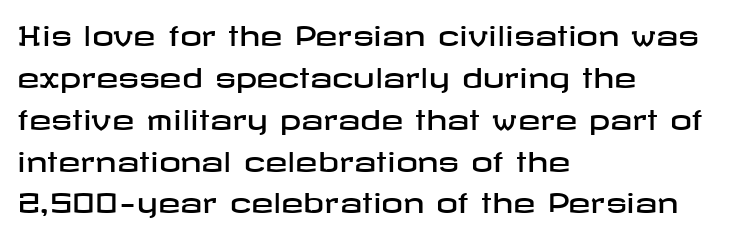
Q: Is the text italic (slanted)? A: No, it is upright.
Q: Is the text underlined? A: No.
Q: How is the paragraph aligned? A: Left-aligned.
Q: Is the spacing between letters normal or unusually wide? A: Normal.
Q: Is the spacing between lines tight, normal or loose? A: Normal.
